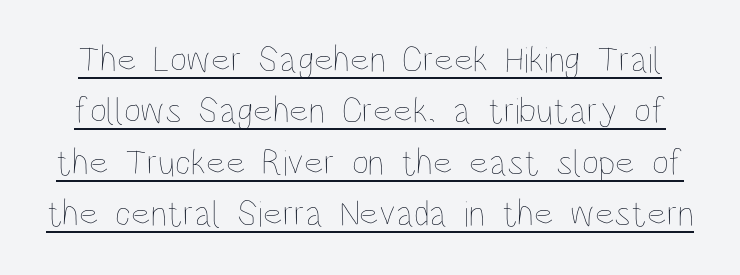
Q: Is the text bold? A: No.
Q: Is the text italic (slanted)? A: No, it is upright.
Q: Is the text underlined? A: Yes.
Q: Is the spacing between letters normal or unusually wide? A: Normal.
Q: Is the spacing between lines tight, normal or loose? A: Normal.
Q: Width (condensed, normal, or wide)? A: Condensed.
Q: Stroke contrast? A: Low.
Q: x-height? A: Large.
Q: Monospaced? A: No.
